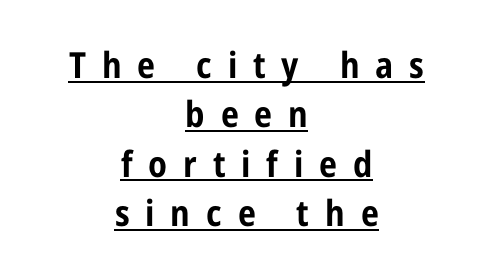
Short note: letters widely spaced. The letters stand straight up with perfectly vertical stems. Each line is balanced around a shared central axis. The glyphs have the mass of a bold cut. Is there much room between lines? A standard amount, neither cramped nor airy.
